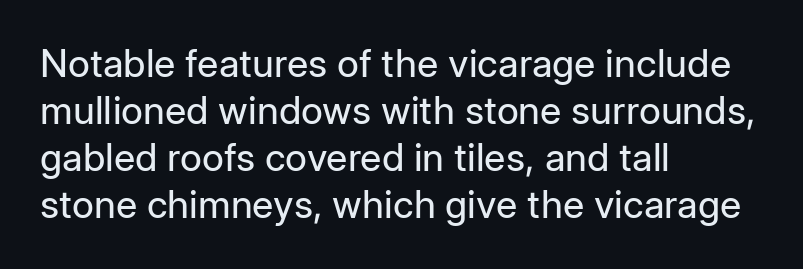
Nope, not italic — everything's standing straight. Do the characters align in a grid? No, the font is proportional. Standard letterfit; no display-style spreading of the glyphs. In CSS terms this would be text-align: left. Serif or sans? Sans — the stroke terminals are bare. Stem width sits at or under what a default text font uses.
